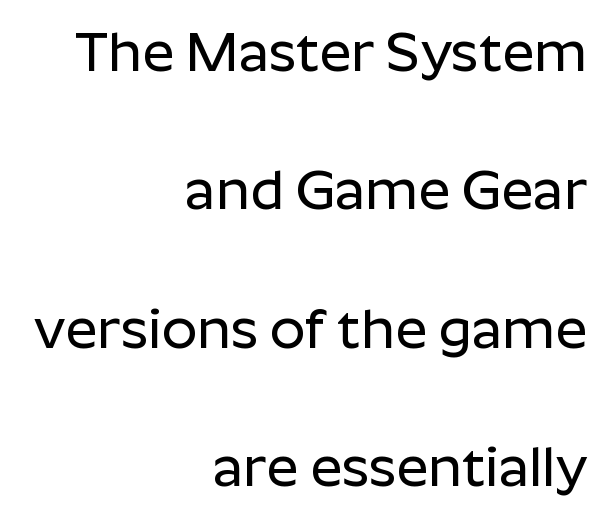
The paragraph has a hard right edge and a soft left edge. Descenders hang freely into open space. The lettering stays uniformly vertical, giving the passage a roman look. Check where the strokes stop: nothing finishes them off — pure sans.
